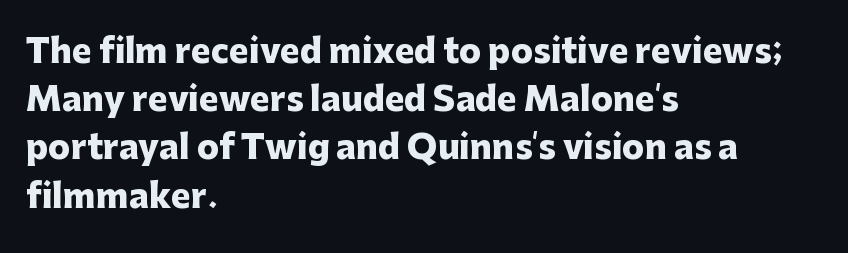
Q: Is the text bold? A: Yes.
Q: Is the text italic (slanted)? A: No, it is upright.
Q: Is the typeface a serif or a sans-serif typeface? A: Sans-serif.
Q: Is the text underlined? A: No.
Q: How is the paragraph aligned? A: Left-aligned.
Q: Is the spacing between letters normal or unusually wide? A: Normal.
Q: Is the spacing between lines tight, normal or loose? A: Normal.
Q: Width (condensed, normal, or wide)? A: Normal.
Q: Stroke contrast? A: Low.
Q: x-height? A: Medium.
Q: Monospaced? A: No.
